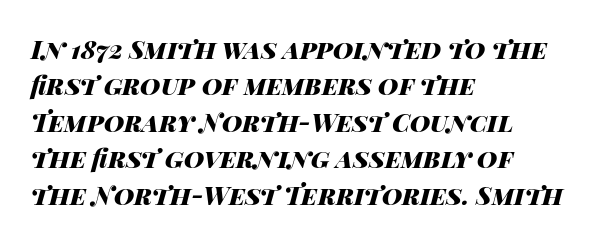
Compared with a centered layout, this one pins lines to the left instead. Each glyph is drawn with heavy, bold strokes. Baseline-to-baseline distance is the conventional proportion of letter height. The typography opts for an oblique posture over an upright one. Honestly, there is no underline to notice here at all.
